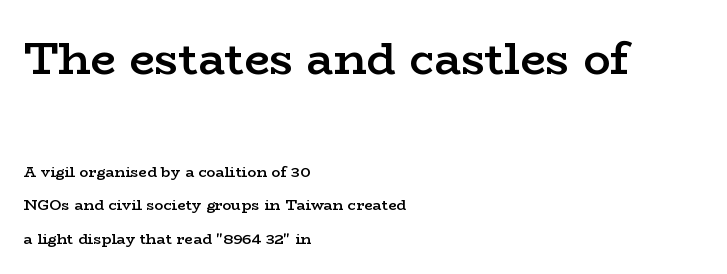
The image shows 45 px semibold, wide serif type, upright; set left-aligned, loose line spacing (2.24x), normal letter spacing, not underlined; the first (top) block is 3.0x larger; low stroke contrast and a medium x-height.
